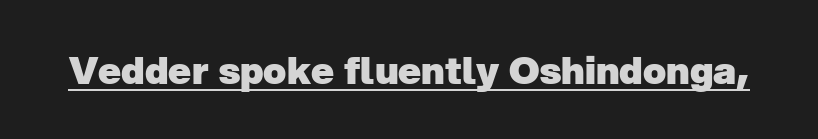
The image shows 38 px heavy sans-serif type; set normal letter spacing, underlined; low stroke contrast and a medium x-height.
